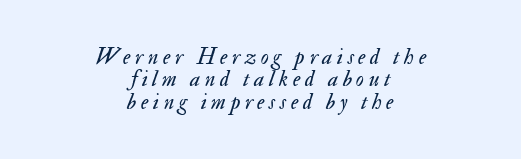
In terms of posture, this sample is oblique. Glance below the letters and you will spot only blank space. Is the letter spacing exaggerated? Yes — the characters are pushed far apart. In CSS terms this would be text-align: center. Leading is clearly below the norm, producing a dense column. Stem width sits at or under what a default text font uses.
